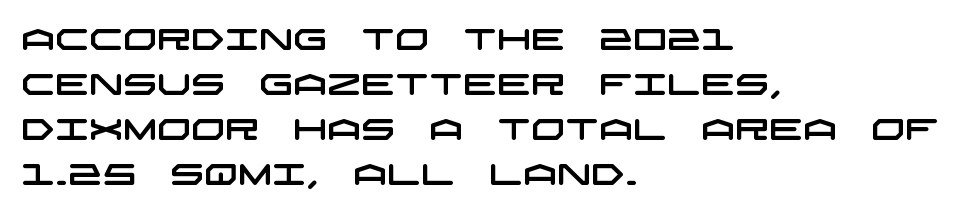
{"serif": "no", "width": "wide", "stroke_contrast": "low", "x_height": "large", "underline": "no", "align": "left", "line_spacing": "normal", "line_spacing_ratio": 1.5, "letter_spacing": "normal", "letter_spacing_em": 0.0, "glyph_px": 30}
